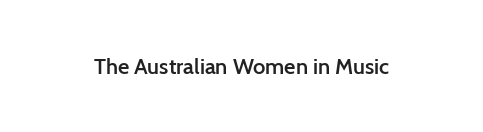
There is no visible air inserted between adjacent glyphs. The characters look somewhat weighty, a semibold short of true bold. Check the space under the baseline: it is left empty. Ascenders rise straight up at ninety degrees.
